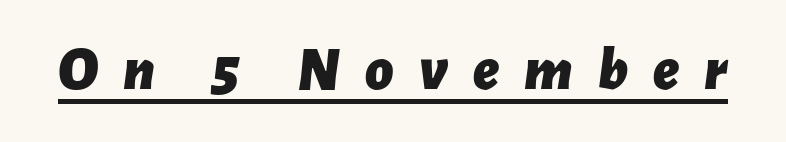
{"italic": "yes", "lean": "right", "slant_degrees": 7, "bold": "yes", "weight": "bold", "width": "normal", "stroke_contrast": "low", "x_height": "medium", "monospaced": "no", "underline": "yes", "letter_spacing": "wide", "letter_spacing_em": 0.41, "glyph_px": 61}
